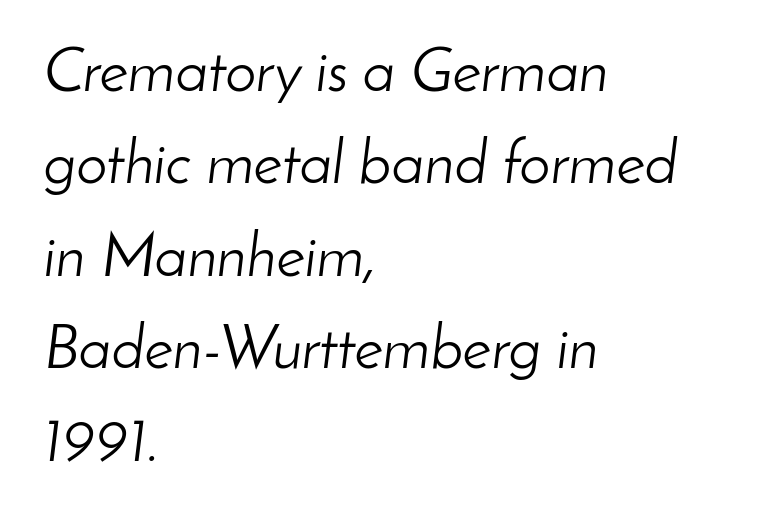
{"italic": "yes", "lean": "right", "slant_degrees": 8, "bold": "no", "weight": "light", "width": "normal", "stroke_contrast": "low", "x_height": "small", "monospaced": "no", "underline": "no", "align": "left", "line_spacing": "normal", "line_spacing_ratio": 1.49, "letter_spacing": "normal", "letter_spacing_em": 0.0, "glyph_px": 62}
